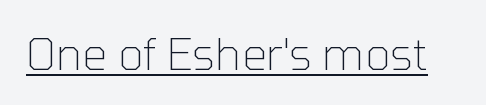
Q: Is the text bold? A: No.
Q: Is the text italic (slanted)? A: No, it is upright.
Q: Is the typeface a serif or a sans-serif typeface? A: Sans-serif.
Q: Is the text underlined? A: Yes.
Q: Is the spacing between letters normal or unusually wide? A: Normal.
Q: Width (condensed, normal, or wide)? A: Normal.
Q: Stroke contrast? A: Low.
Q: x-height? A: Medium.
Q: Monospaced? A: No.
